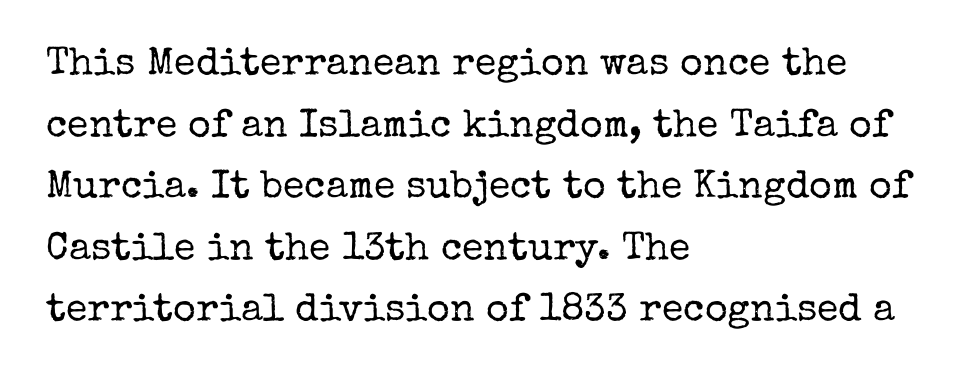
Glyph-to-glyph distance matches everyday printed text. Underline: absent. Characters remain perfectly vertical along every line. A quiet, ordinary-to-light weight characterises the typeface. Notice how the passage keeps a crisp vertical edge on the left only. The vertical gap from one line to the next is medium.
